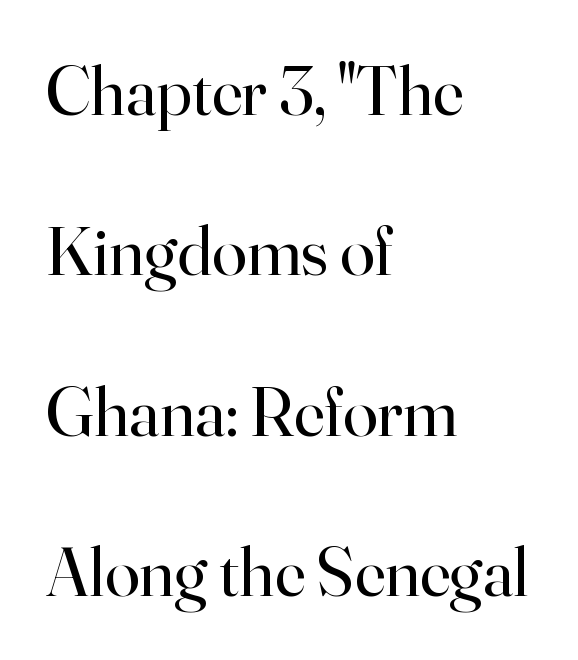
{"serif": "yes", "italic": "no", "bold": "no", "weight": "regular", "width": "normal", "stroke_contrast": "high", "x_height": "small", "monospaced": "no", "underline": "no", "align": "left", "line_spacing": "loose", "line_spacing_ratio": 2.29, "letter_spacing": "normal", "letter_spacing_em": 0.0, "glyph_px": 70}
